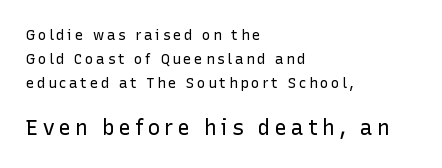
Q: Is the text bold? A: No.
Q: Is the text italic (slanted)? A: No, it is upright.
Q: Is the text underlined? A: No.
Q: How is the paragraph aligned? A: Left-aligned.
Q: Which block of text is set in a larger size, the first (top) or the second (bottom)? A: The second (bottom) one.
